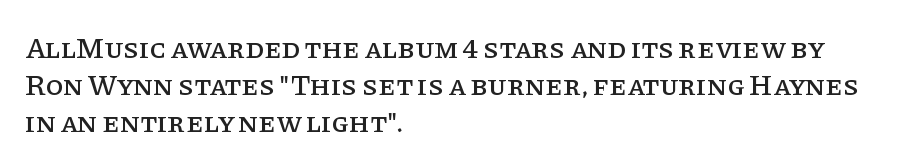
The image shows 29 px serif type, upright; set left-aligned, normal line spacing (1.28x), normal letter spacing, not underlined; low stroke contrast and a large x-height.
